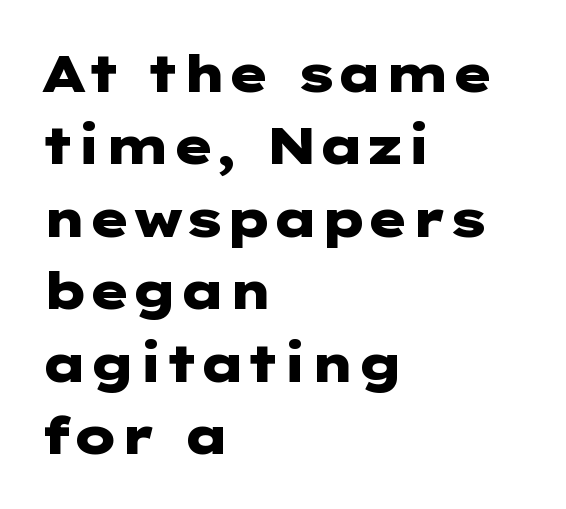
These lines are set flush left with a ragged right edge. Regarding leading, the lines here are spaced in the standard way. The characters display no serif detailing; their extremities are plain. Chunky letters — that's bold for sure.
